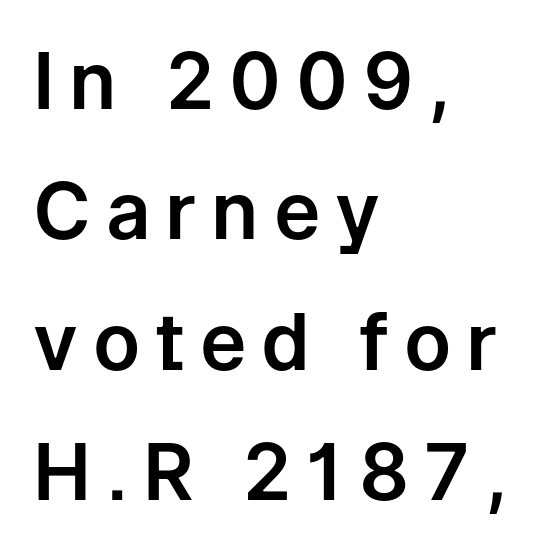
Typeset ragged right — the left edge is the straight one. Baseline-to-baseline distance is the conventional proportion of letter height. Characters remain perfectly vertical along every line. Rule under the text: the space is simply empty. I'd call this a sans setting — the letters go barefoot.
